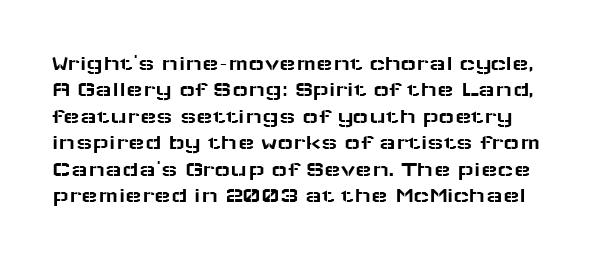
The image shows 22 px text type, upright; set line spacing 1.2x, normal letter spacing, not underlined.
